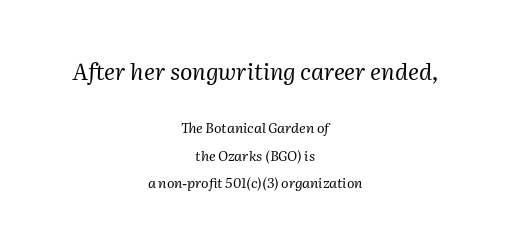
Weight class: somewhere from thin through regular. Style check: oblique. Of the two passages, the one on top uses the larger point size. The words here are not underlined. Layout note: lines centered.
